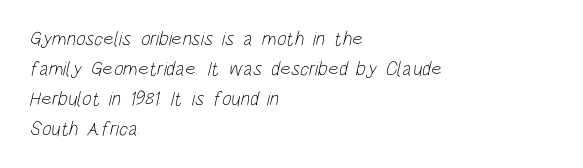
Observe the ordinary spacing: letters are neighbours, not strangers. One-word summary of the alignment: left. The cut favours lightness, reaching ordinary text weight at its darkest. Evenly set lines give the paragraph a standard silhouette. Rule under the text: the space is simply empty.
